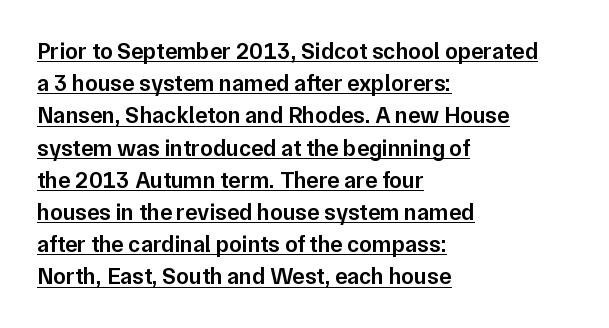
{"italic": "no", "bold": "semi", "underline": "yes", "align": "left", "line_spacing": "normal", "line_spacing_ratio": 1.4, "letter_spacing": "normal", "letter_spacing_em": 0.0, "glyph_px": 23}
